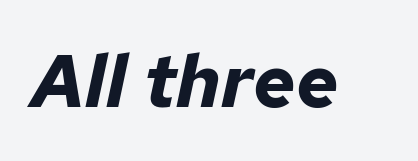
Q: Is the text bold? A: Yes.
Q: Is the text italic (slanted)? A: Yes, it leans right by about 12 degrees.
Q: Is the text underlined? A: No.
Q: Is the spacing between letters normal or unusually wide? A: Normal.
Q: Width (condensed, normal, or wide)? A: Normal.
Q: Stroke contrast? A: Low.
Q: x-height? A: Medium.
Q: Monospaced? A: No.
